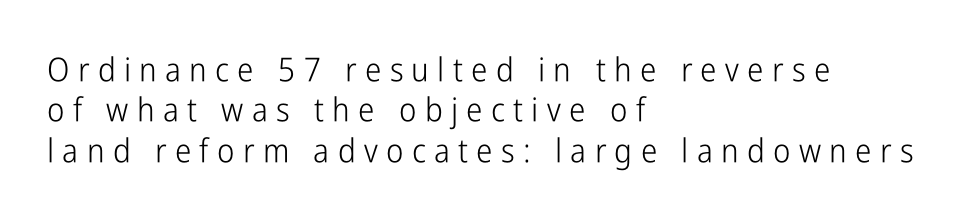
Loose tracking; the words dissolve into strings of separated letters. You can tell from the bare stems that sans-serif type was used. Check under the words: just untouched page. The passage shown is typed in a proportional face where columns would drift. Vertical strokes here are truly vertical.
